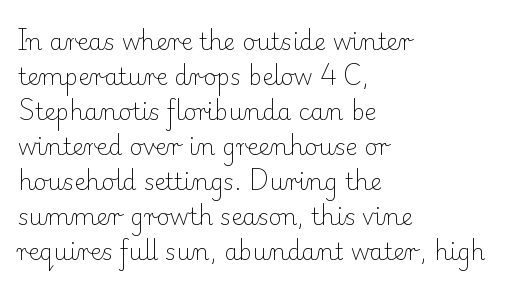
{"italic": "no", "bold": "no", "underline": "no", "align": "left", "line_spacing": "normal", "line_spacing_ratio": 1.52, "letter_spacing": "normal", "letter_spacing_em": 0.0, "glyph_px": 23}
